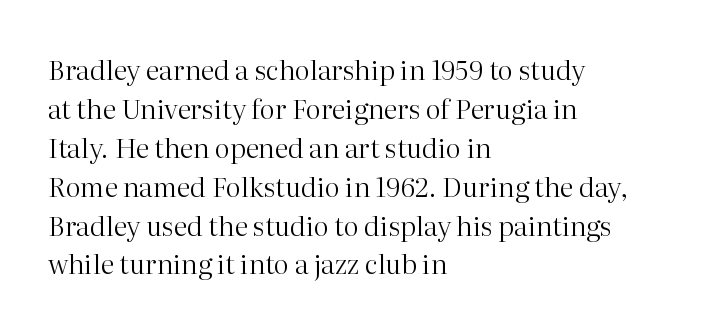
Nothing heavy about these letters — not bold at all. The block of text has a typical density, with ordinary space between rows. Posture: straight, roman, zero tilt. Quick note: underline off. The letterforms sit shoulder to shoulder at normal distance.
